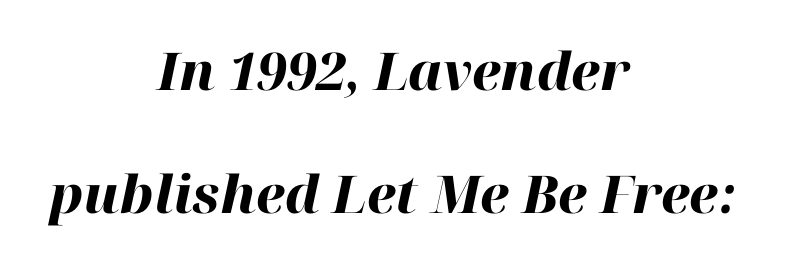
Q: Is the text bold? A: Yes.
Q: Is the text italic (slanted)? A: Yes, it leans right by about 12 degrees.
Q: Is the text underlined? A: No.
Q: How is the paragraph aligned? A: Centered.
Q: Is the spacing between letters normal or unusually wide? A: Normal.
Q: Is the spacing between lines tight, normal or loose? A: Loose.
Q: Width (condensed, normal, or wide)? A: Normal.
Q: Stroke contrast? A: High.
Q: x-height? A: Medium.
Q: Monospaced? A: No.
